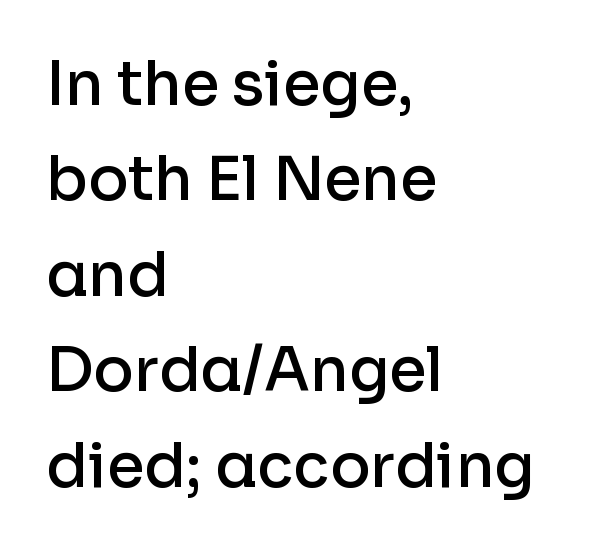
The image shows 60 px semibold sans-serif type, upright; set left-aligned, normal line spacing (1.59x), normal letter spacing, not underlined; low stroke contrast and a medium x-height.
